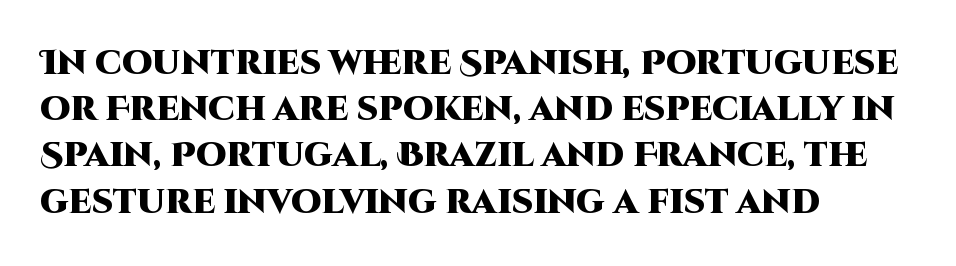
Check under the words: just untouched page. Vertical spacing — default. Every letter is thick-stroked: bold, no question. Style check: upright. Character widths vary here, with narrow letters taking less room than wide ones. The typesetter chose a ragged-right arrangement here.
